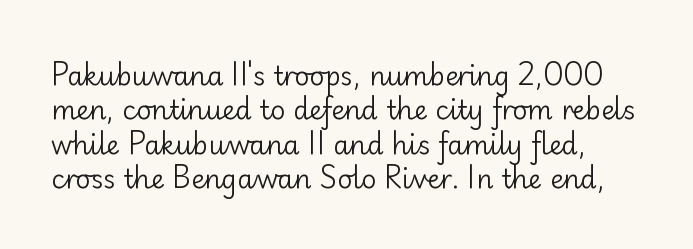
{"italic": "no", "bold": "no", "underline": "no", "line_spacing": "normal", "line_spacing_ratio": 1.32, "letter_spacing": "normal", "letter_spacing_em": 0.0, "glyph_px": 26}
